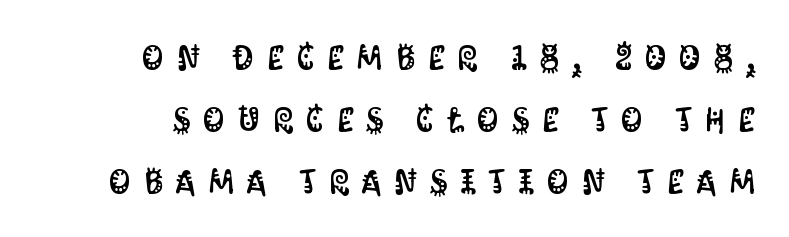
Q: Is the text italic (slanted)? A: No, it is upright.
Q: Is the typeface a serif or a sans-serif typeface? A: Sans-serif.
Q: Is the text underlined? A: No.
Q: Is the spacing between letters normal or unusually wide? A: Unusually wide.
Q: Width (condensed, normal, or wide)? A: Condensed.
Q: Stroke contrast? A: Medium.
Q: x-height? A: Large.
Q: Monospaced? A: No.
